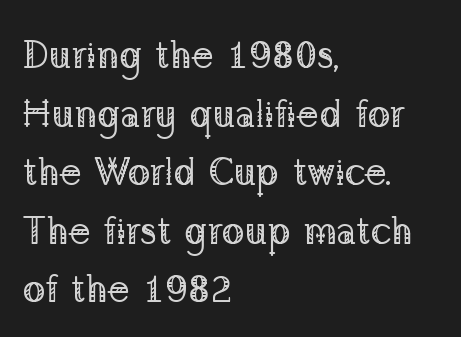
{"serif": "yes", "italic": "no", "bold": "no", "weight": "regular", "width": "normal", "stroke_contrast": "low", "x_height": "medium", "monospaced": "no", "underline": "no", "align": "left", "line_spacing": "normal", "line_spacing_ratio": 1.54, "letter_spacing": "normal", "letter_spacing_em": 0.0, "glyph_px": 38}
